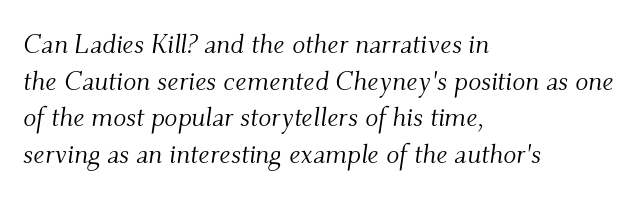
{"italic": "yes", "lean": "right", "slant_degrees": 9, "bold": "no", "underline": "no", "align": "left", "line_spacing": "normal", "line_spacing_ratio": 1.36, "letter_spacing": "normal", "letter_spacing_em": 0.0, "glyph_px": 27}
